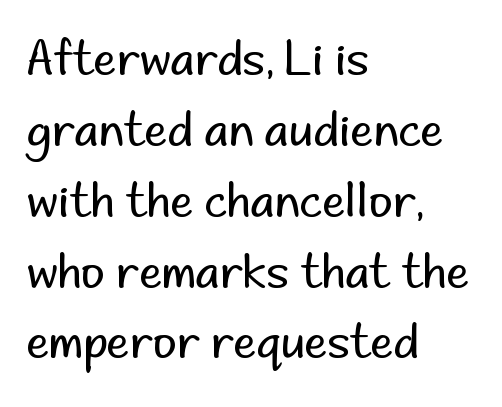
{"serif": "no", "italic": "no", "bold": "no", "weight": "regular", "width": "normal", "stroke_contrast": "low", "x_height": "small", "monospaced": "no", "underline": "no", "align": "left", "line_spacing": "normal", "line_spacing_ratio": 1.54, "letter_spacing": "normal", "letter_spacing_em": 0.0, "glyph_px": 46}
